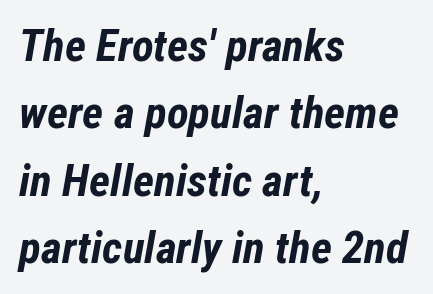
{"italic": "yes", "lean": "right", "slant_degrees": 12, "bold": "yes", "weight": "bold", "width": "condensed", "stroke_contrast": "low", "x_height": "medium", "monospaced": "no", "underline": "no", "align": "left", "line_spacing": "normal", "line_spacing_ratio": 1.5, "letter_spacing": "normal", "letter_spacing_em": 0.0, "glyph_px": 45}
